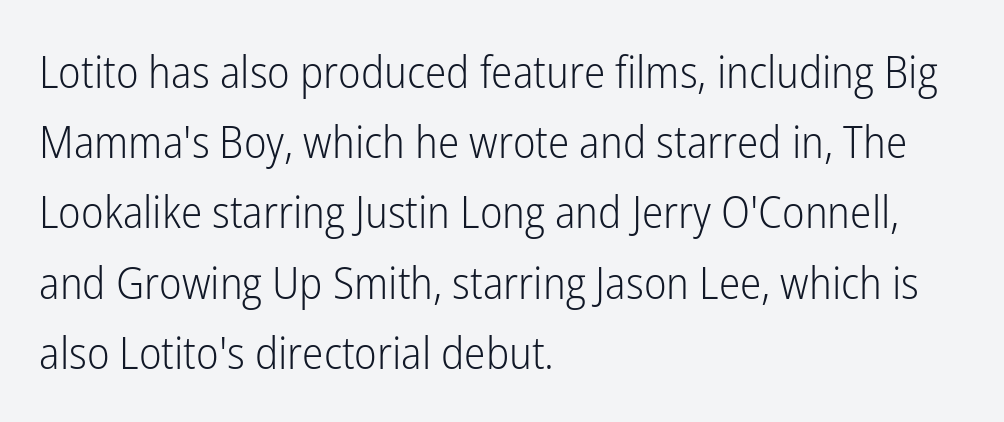
{"serif": "no", "italic": "no", "bold": "no", "weight": "light", "width": "condensed", "stroke_contrast": "low", "x_height": "medium", "monospaced": "no", "underline": "no", "align": "left", "line_spacing": "normal", "line_spacing_ratio": 1.56, "letter_spacing": "normal", "letter_spacing_em": 0.0, "glyph_px": 45}
